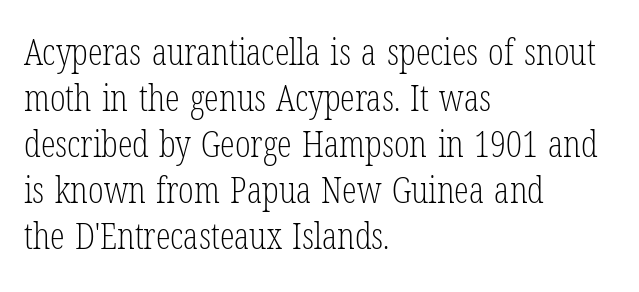
{"serif": "yes", "italic": "no", "bold": "no", "weight": "light", "width": "condensed", "stroke_contrast": "low", "x_height": "medium", "monospaced": "no", "underline": "no", "align": "left", "line_spacing_ratio": 1.24, "letter_spacing": "normal", "letter_spacing_em": 0.0, "glyph_px": 37}
